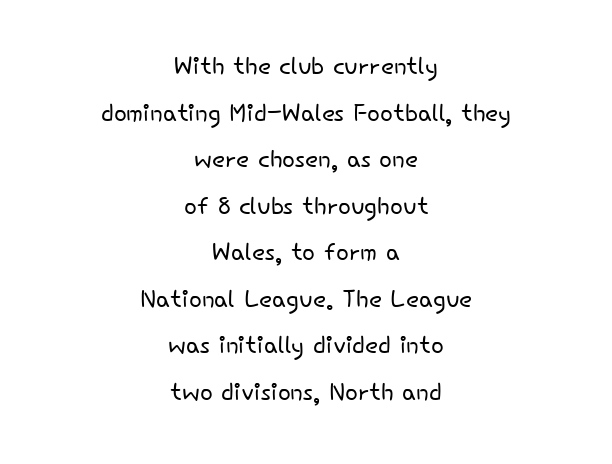
{"serif": "no", "italic": "no", "bold": "no", "weight": "light", "width": "normal", "stroke_contrast": "low", "x_height": "small", "monospaced": "no", "underline": "no", "align": "center", "line_spacing": "normal", "line_spacing_ratio": 1.37, "letter_spacing": "normal", "letter_spacing_em": 0.0, "glyph_px": 34}
